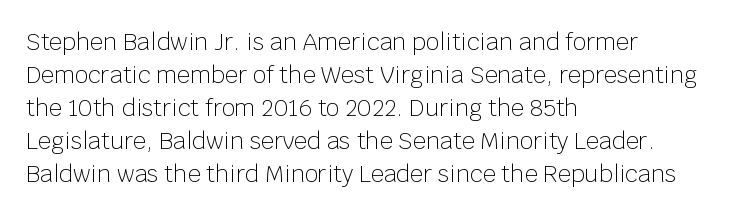
Q: Is the text bold? A: No.
Q: Is the text italic (slanted)? A: No, it is upright.
Q: Is the text underlined? A: No.
Q: How is the paragraph aligned? A: Left-aligned.
Q: Is the spacing between letters normal or unusually wide? A: Normal.
Q: Is the spacing between lines tight, normal or loose? A: Normal.
